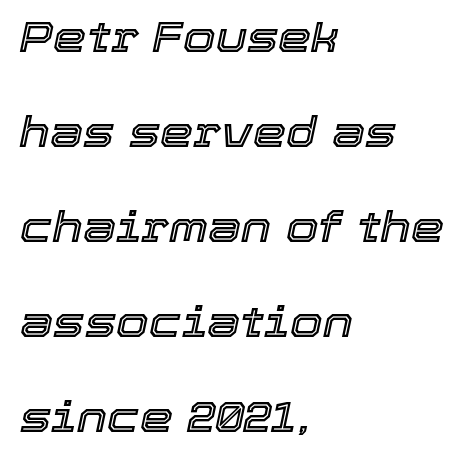
The image shows 42 px text type, italic (leaning right); set left-aligned, loose line spacing (2.26x), normal letter spacing, not underlined; a medium x-height.
